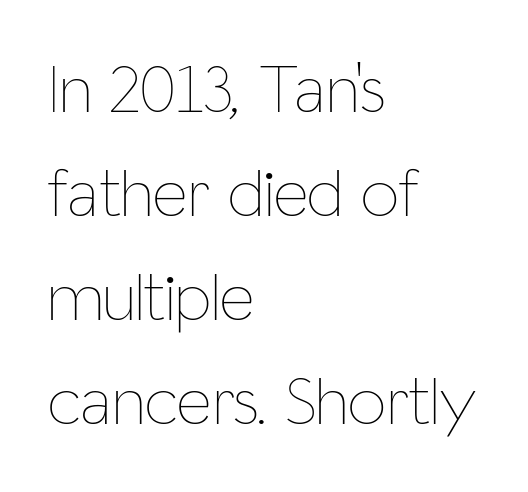
Q: Is the text bold? A: No.
Q: Is the text italic (slanted)? A: No, it is upright.
Q: Is the text underlined? A: No.
Q: How is the paragraph aligned? A: Left-aligned.
Q: Is the spacing between letters normal or unusually wide? A: Normal.
Q: Is the spacing between lines tight, normal or loose? A: Normal.
Q: Width (condensed, normal, or wide)? A: Condensed.
Q: Stroke contrast? A: Low.
Q: x-height? A: Medium.
Q: Monospaced? A: No.
